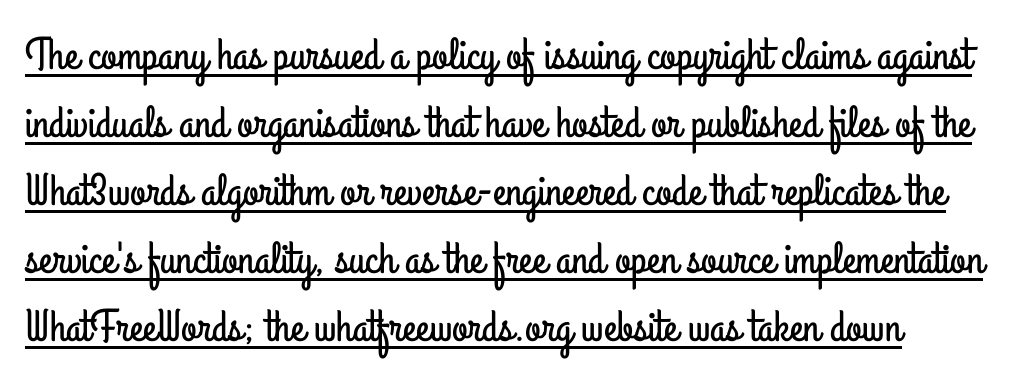
The image shows 45 px condensed sans-serif type, upright; set normal line spacing (1.51x), normal letter spacing, underlined; low stroke contrast and a small x-height.
